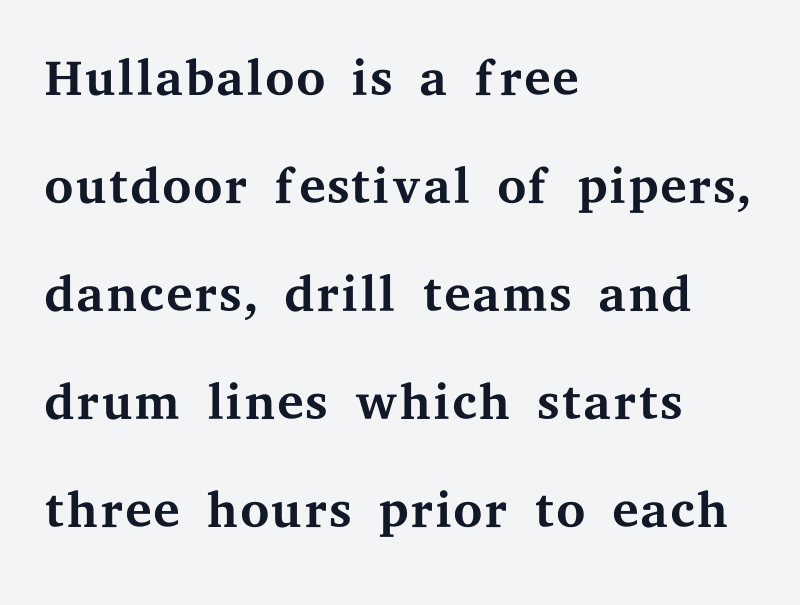
The image shows 75 px regular-weight, wide serif type, upright; set left-aligned, normal line spacing (1.44x), normal letter spacing, not underlined; medium stroke contrast and a medium x-height.
